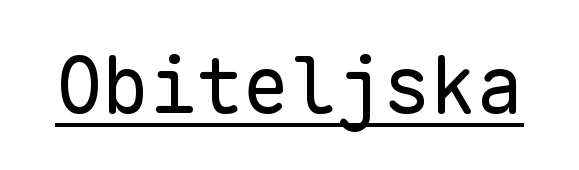
This rendering features underlined lettering. When letters stand straight like this, we call the style roman or upright. Regarding serifs, this sample does without them. Default kerning and tracking; the words read as compact shapes.
